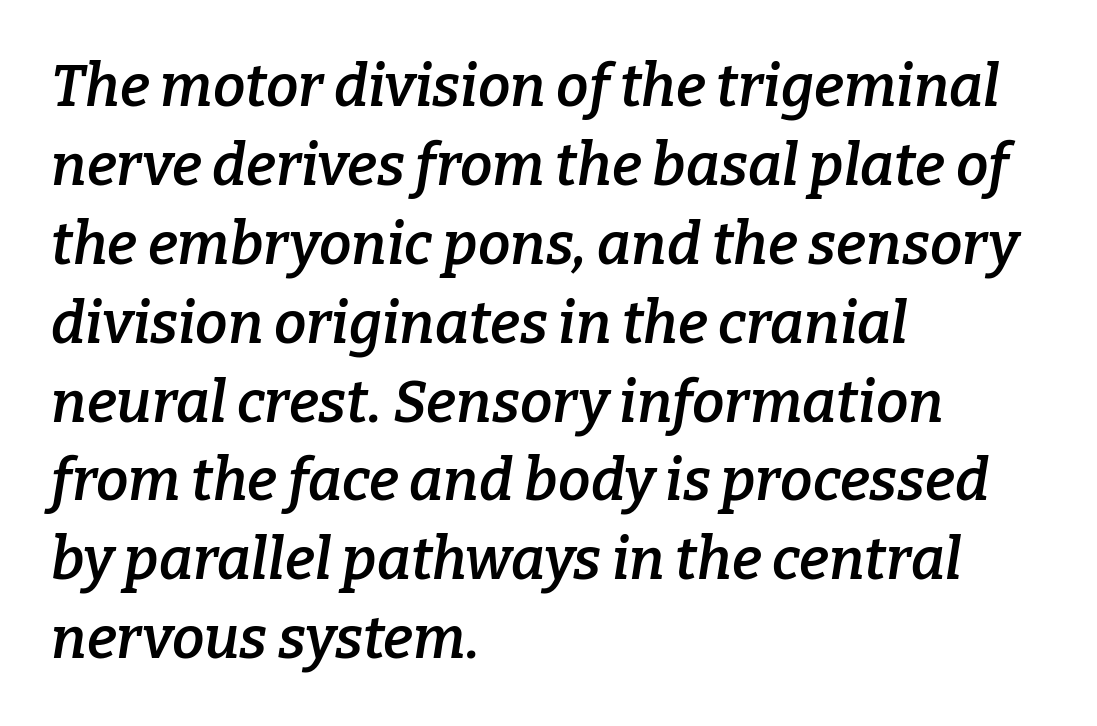
Emphasis-style slanted type is in use. Honestly, the letter spacing is just normal — you wouldn't notice it. The gap between lines stays unmarked. Leftover space on each line is placed entirely after the last word. Regarding leading, the lines here are spaced in the standard way.
